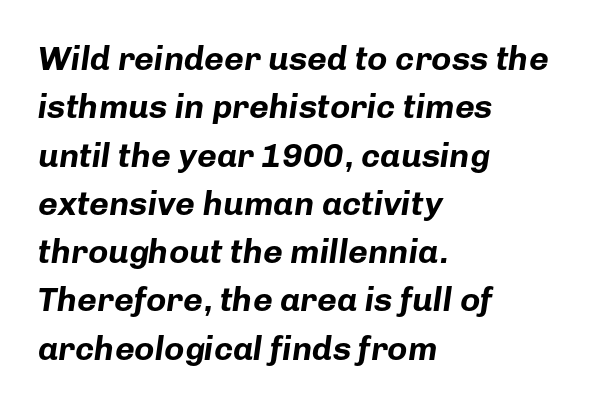
The image shows 34 px bold type, italic (leaning right); set left-aligned, normal line spacing (1.42x), normal letter spacing, not underlined; low stroke contrast and a medium x-height.
